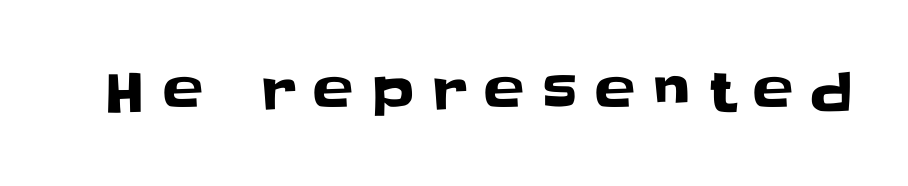
Q: Is the text italic (slanted)? A: No, it is upright.
Q: Is the typeface a serif or a sans-serif typeface? A: Sans-serif.
Q: Is the text underlined? A: No.
Q: Is the spacing between letters normal or unusually wide? A: Unusually wide.
Q: Width (condensed, normal, or wide)? A: Normal.
Q: Stroke contrast? A: Low.
Q: x-height? A: Large.
Q: Monospaced? A: No.
